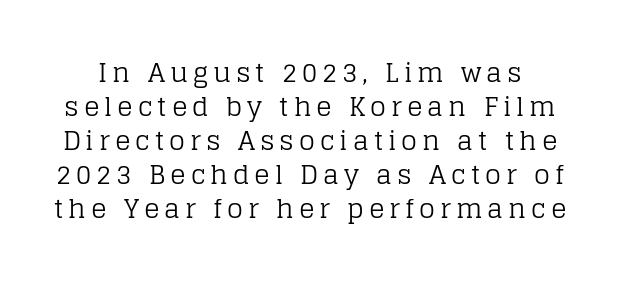
{"italic": "no", "bold": "no", "underline": "no", "line_spacing": "normal", "line_spacing_ratio": 1.31, "glyph_px": 26}
